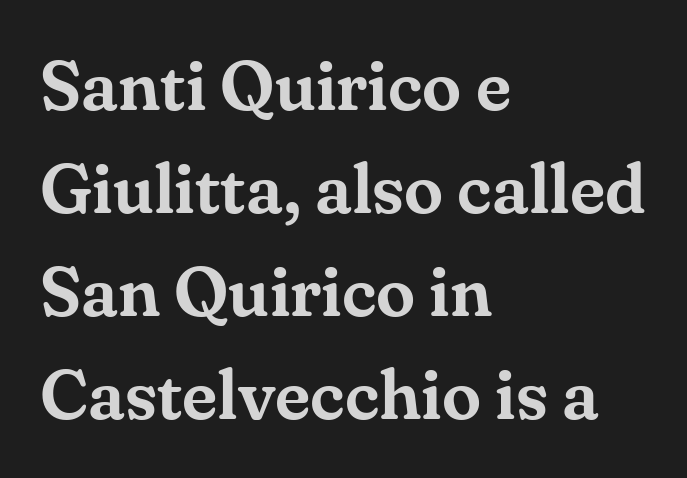
{"serif": "yes", "italic": "no", "width": "normal", "stroke_contrast": "medium", "x_height": "small", "monospaced": "no", "underline": "no", "align": "left", "line_spacing": "normal", "line_spacing_ratio": 1.45, "letter_spacing": "normal", "letter_spacing_em": 0.0, "glyph_px": 71}
